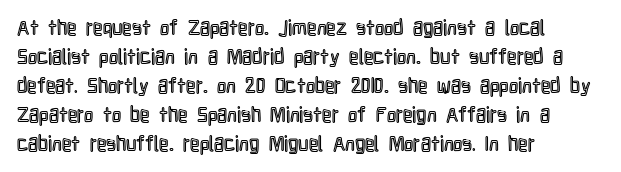
The image shows 21 px text type, upright; set left-aligned, normal line spacing (1.38x), normal letter spacing, not underlined.
